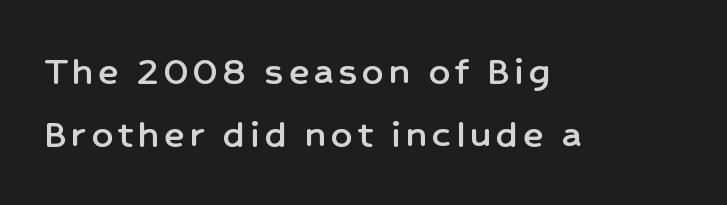
The image shows 42 px sans-serif type, upright; set left-aligned, normal line spacing (1.5x), not underlined; low stroke contrast and a medium x-height.
